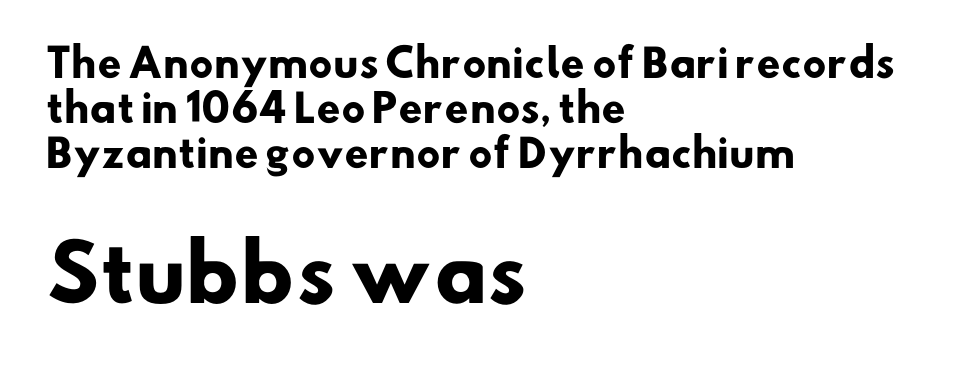
{"serif": "no", "bold": "yes", "weight": "heavy", "width": "normal", "stroke_contrast": "low", "x_height": "small", "monospaced": "no", "underline": "no", "align": "left", "line_spacing_ratio": 1.18, "letter_spacing": "normal", "letter_spacing_em": 0.0, "larger_block": "second", "size_ratio": 2.0, "glyph_px": 76}
